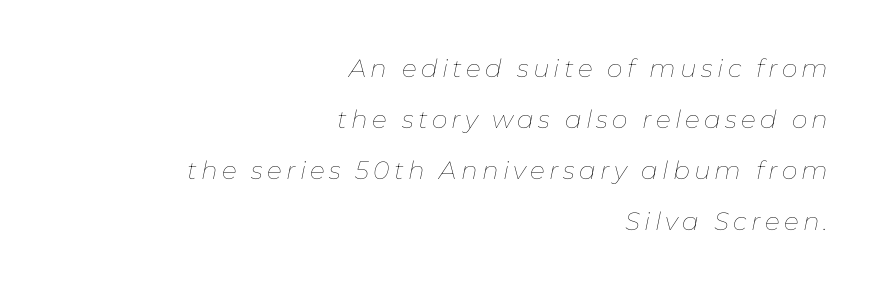
{"italic": "yes", "lean": "right", "slant_degrees": 11, "bold": "no", "underline": "no", "align": "right", "line_spacing": "loose", "line_spacing_ratio": 2.04, "glyph_px": 25}
